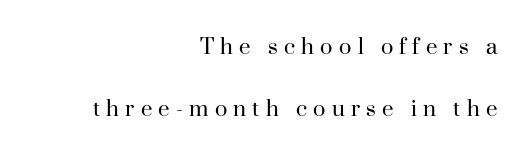
{"italic": "no", "bold": "no", "underline": "no", "align": "right", "line_spacing": "loose", "line_spacing_ratio": 2.38, "letter_spacing": "wide", "letter_spacing_em": 0.24, "glyph_px": 26}
